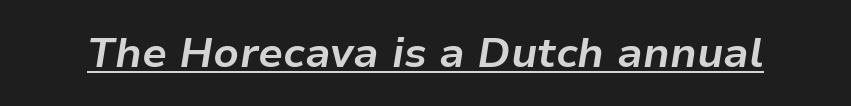
Honestly, the underline is the first thing you notice here. How are the letters spaced? Ordinarily, with no added tracking. Characters are canted at an angle relative to the baseline's perpendicular. Think of a printed novel: that variable character pitch is what you see here. Bold? Absolutely — the strokes are thick and heavy.
